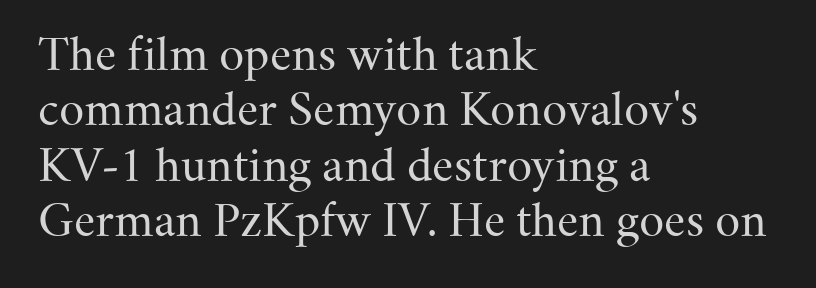
The image shows 44 px regular-weight serif type, upright; set left-aligned, normal line spacing (1.26x), normal letter spacing, not underlined; medium stroke contrast and a small x-height.
